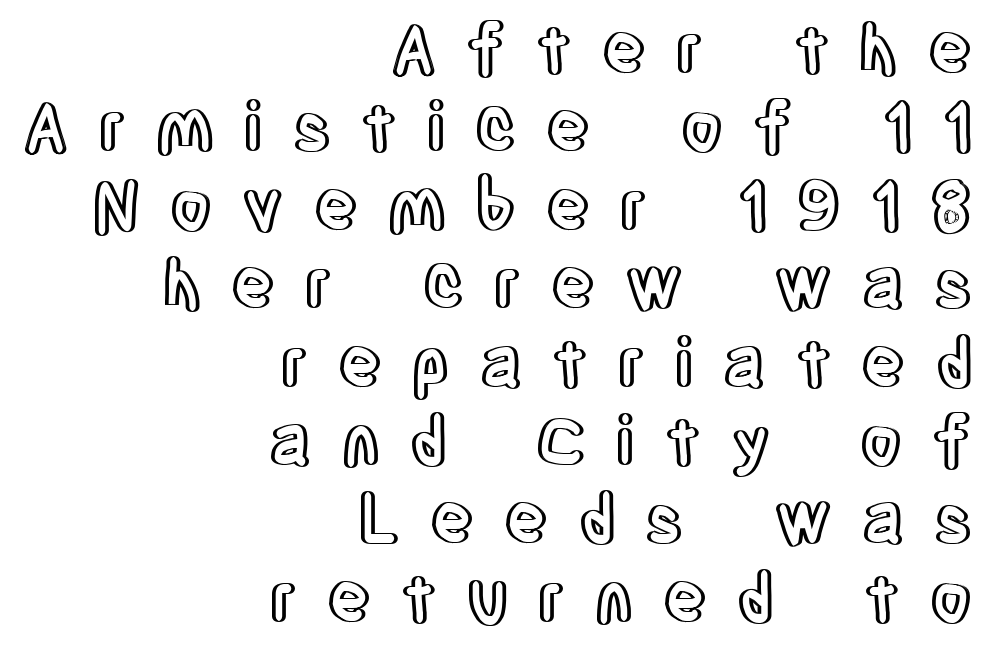
{"italic": "no", "width": "condensed", "x_height": "large", "monospaced": "no", "underline": "no", "align": "right", "line_spacing_ratio": 1.17, "letter_spacing": "wide", "letter_spacing_em": 0.45, "glyph_px": 67}
